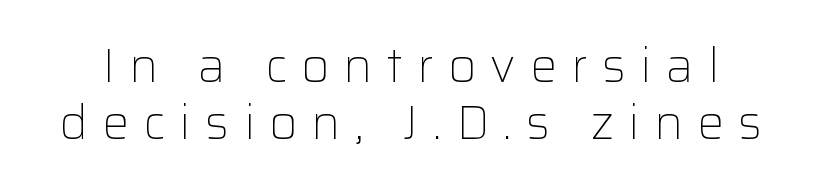
The image shows 48 px light sans-serif type, upright; set line spacing 1.19x, unusually wide letter spacing (+0.3 em), not underlined; low stroke contrast and a medium x-height.
